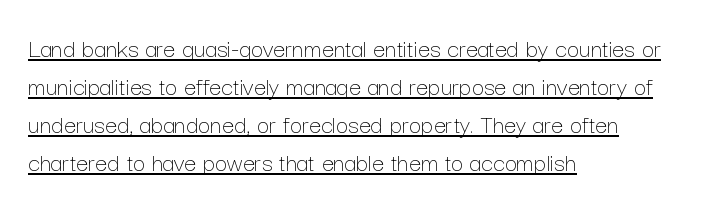
Q: Is the text bold? A: No.
Q: Is the text italic (slanted)? A: No, it is upright.
Q: Is the text underlined? A: Yes.
Q: How is the paragraph aligned? A: Left-aligned.
Q: Is the spacing between letters normal or unusually wide? A: Normal.
Q: Is the spacing between lines tight, normal or loose? A: Normal.
